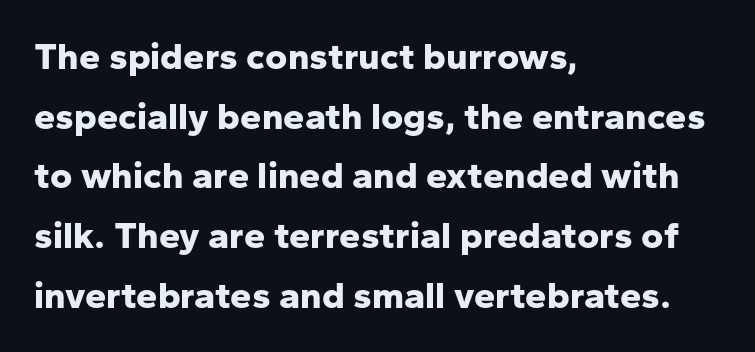
Q: Is the text bold? A: Yes.
Q: Is the text italic (slanted)? A: No, it is upright.
Q: Is the typeface a serif or a sans-serif typeface? A: Sans-serif.
Q: Is the text underlined? A: No.
Q: How is the paragraph aligned? A: Left-aligned.
Q: Is the spacing between letters normal or unusually wide? A: Normal.
Q: Is the spacing between lines tight, normal or loose? A: Normal.
Q: Width (condensed, normal, or wide)? A: Normal.
Q: Stroke contrast? A: Low.
Q: x-height? A: Medium.
Q: Monospaced? A: No.
